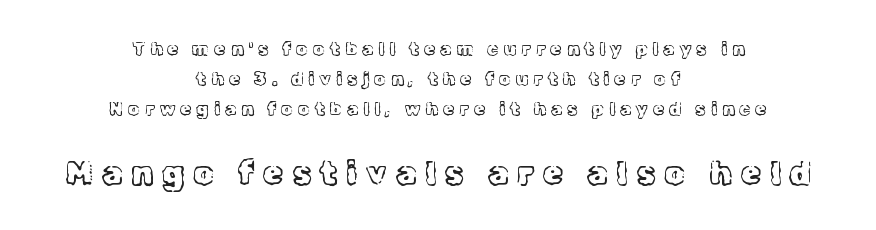
The image shows 32 px light serif type, upright; set centered, normal line spacing (1.67x), unusually wide letter spacing (+0.29 em), not underlined; the second (bottom) block is 1.78x larger; a medium x-height.
